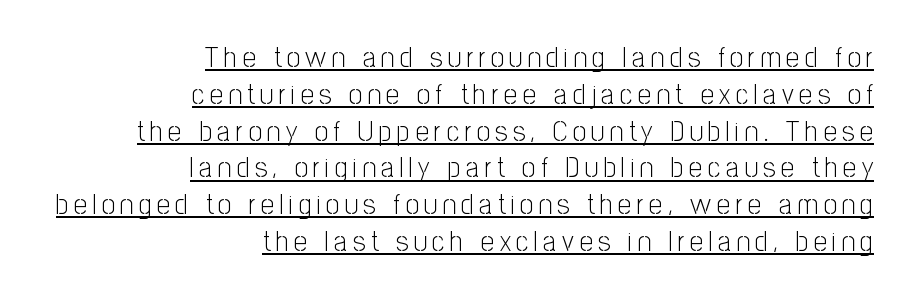
{"serif": "no", "italic": "no", "bold": "no", "weight": "light", "width": "condensed", "stroke_contrast": "low", "x_height": "medium", "monospaced": "no", "underline": "yes", "align": "right", "line_spacing": "normal", "line_spacing_ratio": 1.27, "glyph_px": 29}
